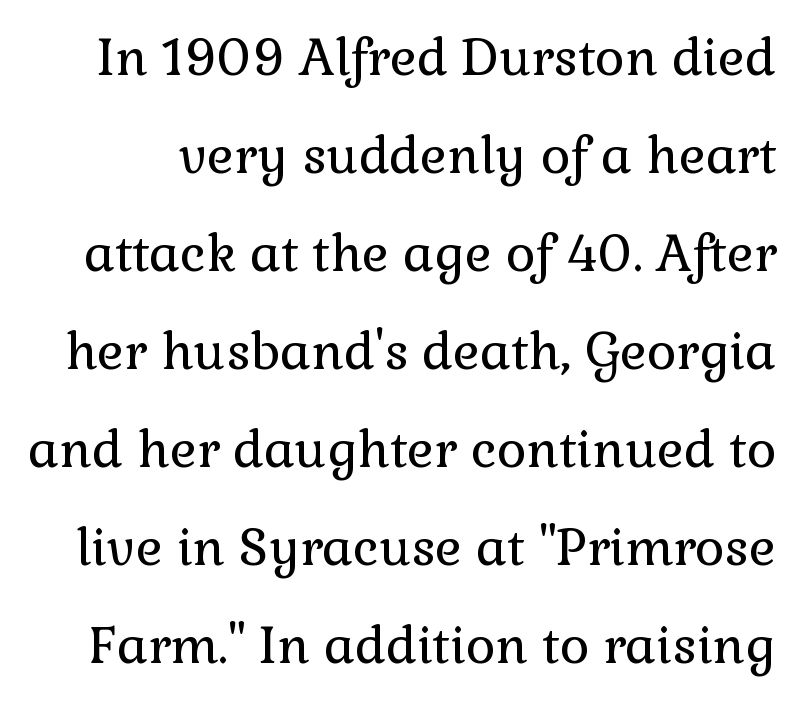
{"serif": "yes", "italic": "no", "bold": "no", "weight": "regular", "width": "normal", "stroke_contrast": "low", "x_height": "medium", "monospaced": "no", "underline": "no", "line_spacing": "loose", "line_spacing_ratio": 1.92, "letter_spacing": "normal", "letter_spacing_em": 0.0, "glyph_px": 51}
